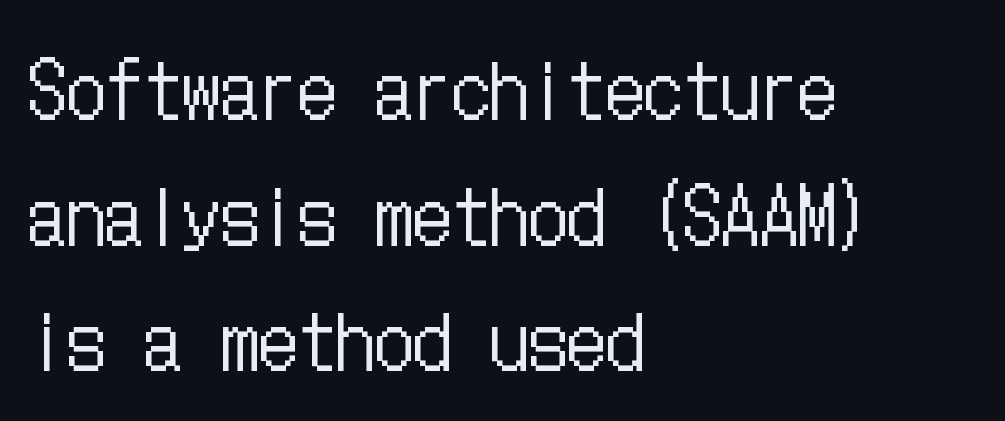
The weight would be labelled regular, book, light, or lighter still. Ascenders rise straight up at ninety degrees. The letters sit at their default tracking, neither squeezed nor spread. The specimen omits any rule beneath the text block's lines.
